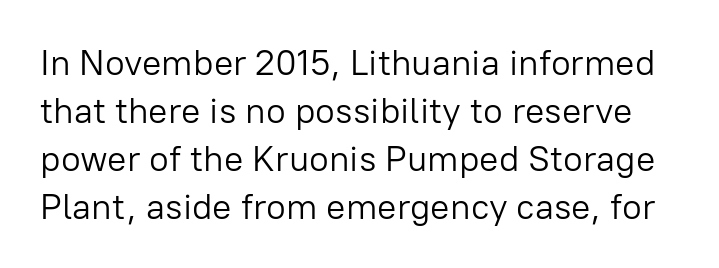
A typesetter would call this proportional, since set widths differ per character. You can tell it's not italic because the verticals are truly vertical. Is this a sans? Yes — the strokes have no serifs. Notice how descenders clear the ascenders below comfortably — that's standard leading. Type without underlining. Does extra space separate the letters? No, they use regular spacing.
